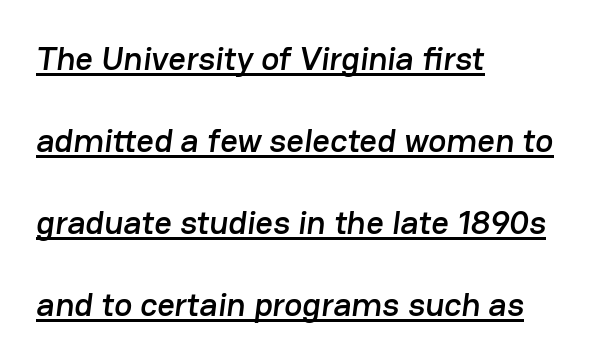
The typeface chosen for these lines omits serifs. Proportional: the letters do not fall into vertical columns. Summary of vertical rhythm: relaxed, with wide interline spacing. The face used here is rendered with its standard letterfit. All the whitespace from short lines collects on the right.
